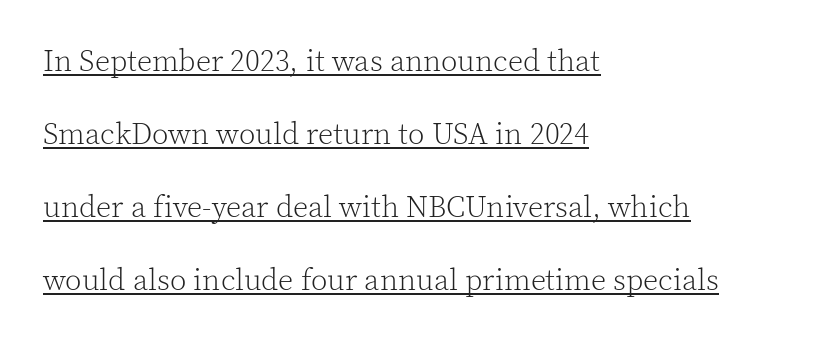
{"serif": "yes", "italic": "no", "bold": "no", "weight": "light", "width": "normal", "x_height": "medium", "monospaced": "no", "underline": "yes", "align": "left", "line_spacing": "loose", "line_spacing_ratio": 2.43, "letter_spacing": "normal", "letter_spacing_em": 0.0, "glyph_px": 30}
